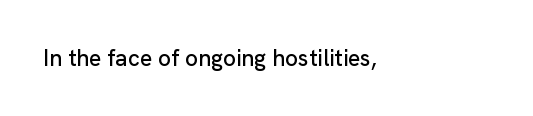
Designer's note — italics off, roman on. How are the letters spaced? Ordinarily, with no added tracking. Casual observation: everything's shoved over to the left. Has an underline been added? It has not.
